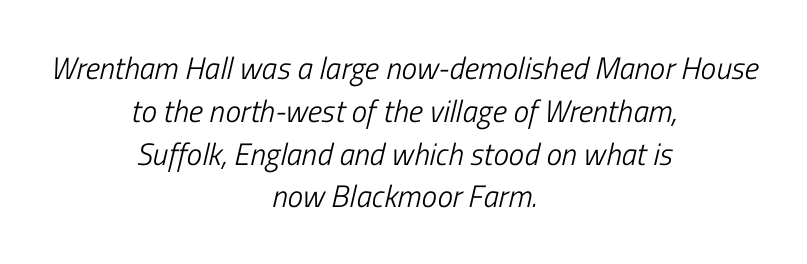
Is the type slanted? Yes — the strokes lean at a clear angle. Tracking value appears to be zero — textbook default spacing. The glyphs are unaccompanied by any horizontal stroke below them. The paragraph has two soft edges and a firm central axis.
